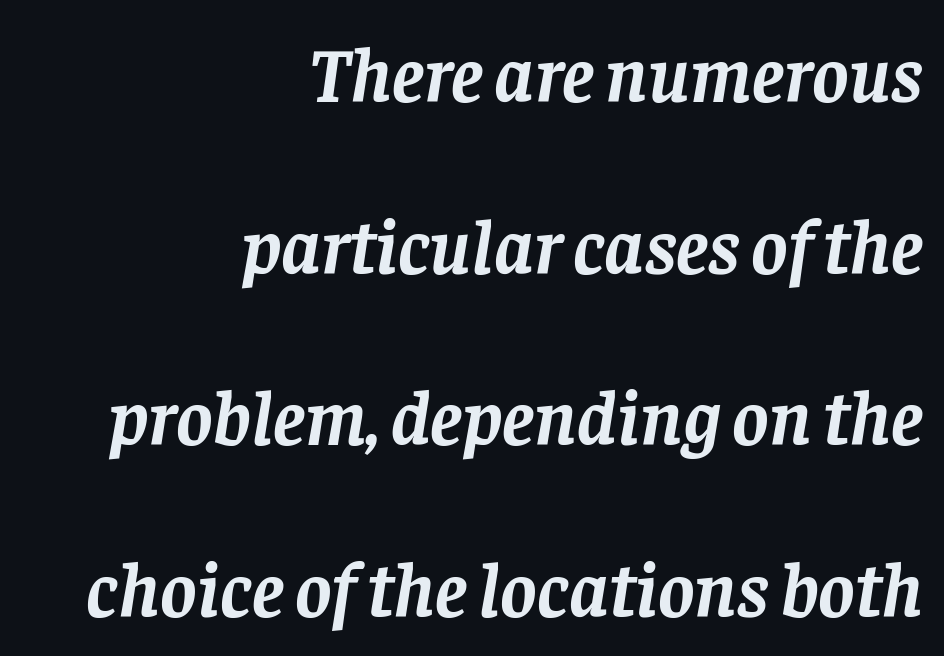
Q: Is the text bold? A: Yes.
Q: Is the text italic (slanted)? A: Yes, it leans right by about 8 degrees.
Q: Is the typeface a serif or a sans-serif typeface? A: Serif.
Q: Is the text underlined? A: No.
Q: How is the paragraph aligned? A: Right-aligned.
Q: Is the spacing between letters normal or unusually wide? A: Normal.
Q: Is the spacing between lines tight, normal or loose? A: Loose.
Q: Width (condensed, normal, or wide)? A: Normal.
Q: Stroke contrast? A: Low.
Q: x-height? A: Large.
Q: Monospaced? A: No.
